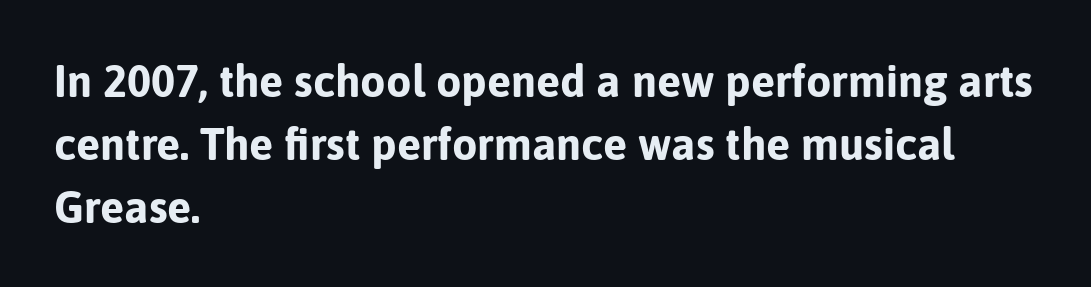
The image shows 45 px bold sans-serif type, upright; set left-aligned, normal line spacing (1.4x), normal letter spacing, not underlined; low stroke contrast and a medium x-height.
